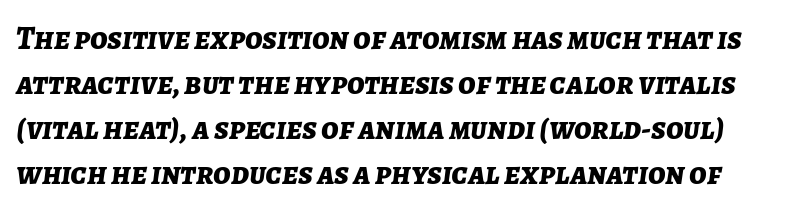
The image shows 32 px bold type, italic (leaning right); set normal line spacing (1.41x), normal letter spacing, not underlined; low stroke contrast and a medium x-height.
